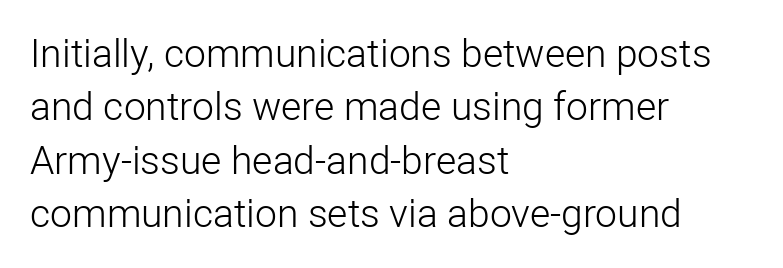
{"serif": "no", "italic": "no", "bold": "no", "weight": "light", "width": "normal", "stroke_contrast": "low", "x_height": "medium", "monospaced": "no", "underline": "no", "align": "left", "line_spacing": "normal", "line_spacing_ratio": 1.37, "letter_spacing": "normal", "letter_spacing_em": 0.0, "glyph_px": 39}
